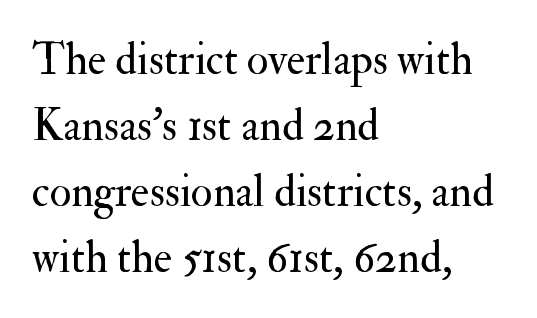
{"serif": "yes", "italic": "no", "bold": "no", "weight": "regular", "width": "normal", "stroke_contrast": "medium", "x_height": "small", "monospaced": "no", "underline": "no", "align": "left", "line_spacing": "normal", "line_spacing_ratio": 1.5, "letter_spacing": "normal", "letter_spacing_em": 0.0, "glyph_px": 44}
